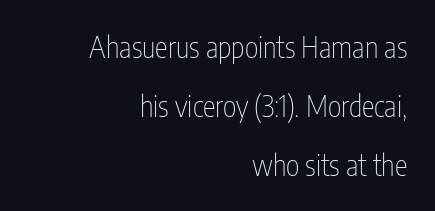
The image shows 29 px thin, condensed sans-serif type, upright; set right-aligned, loose line spacing (2.03x), normal letter spacing, not underlined; low stroke contrast and a medium x-height.
